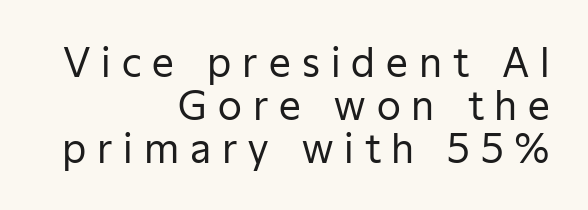
{"serif": "no", "italic": "no", "bold": "no", "weight": "regular", "width": "normal", "stroke_contrast": "low", "x_height": "medium", "monospaced": "no", "underline": "no", "align": "right", "line_spacing": "tight", "line_spacing_ratio": 1.1, "letter_spacing": "wide", "letter_spacing_em": 0.28, "glyph_px": 39}
